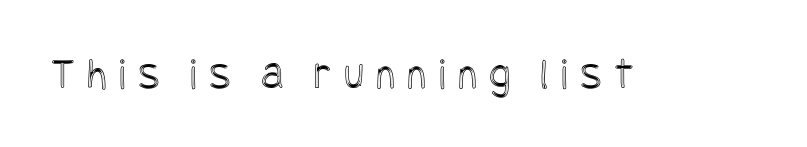
Q: Is the text italic (slanted)? A: No, it is upright.
Q: Is the text underlined? A: No.
Q: Is the spacing between letters normal or unusually wide? A: Unusually wide.
Q: Width (condensed, normal, or wide)? A: Condensed.
Q: x-height? A: Large.
